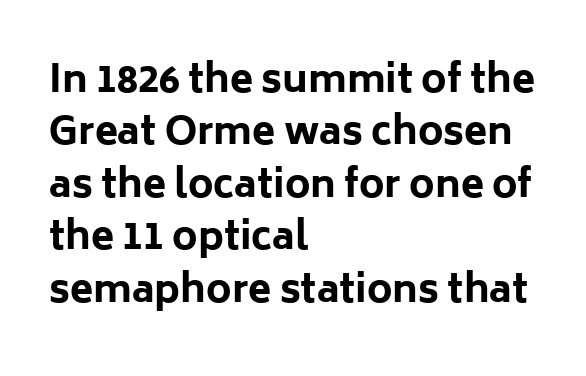
Q: Is the text bold? A: Yes.
Q: Is the text italic (slanted)? A: No, it is upright.
Q: Is the typeface a serif or a sans-serif typeface? A: Sans-serif.
Q: Is the text underlined? A: No.
Q: How is the paragraph aligned? A: Left-aligned.
Q: Is the spacing between letters normal or unusually wide? A: Normal.
Q: Is the spacing between lines tight, normal or loose? A: Normal.
Q: Width (condensed, normal, or wide)? A: Normal.
Q: Stroke contrast? A: Low.
Q: x-height? A: Medium.
Q: Monospaced? A: No.
